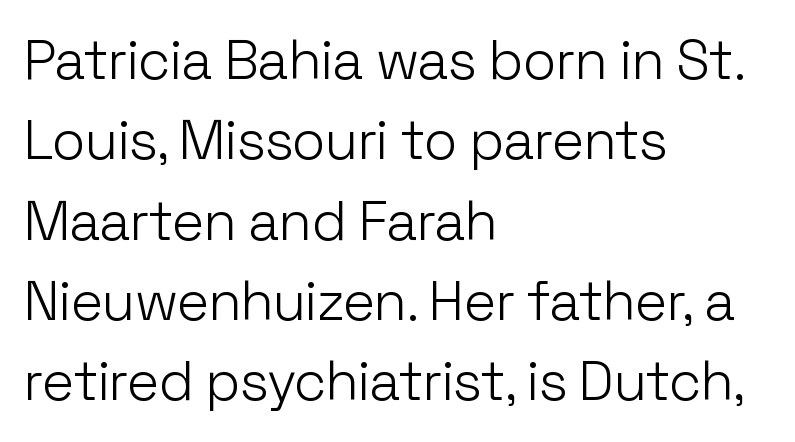
Here the glyphs are tracked normally, forming tight word shapes. On a weight scale, this lands at 450 or below. Each line starts at the same left margin while the right side varies. The zone under the glyphs is completely vacant. Think of a printed novel: that variable character pitch is what you see here. Are there feet on the stems? There aren't — it's a sans.
